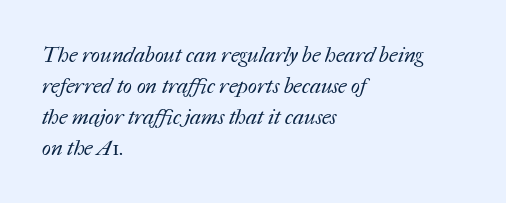
The face used here is rendered with its standard letterfit. The typesetter chose a ragged-right arrangement here. Quick note: interline space is typical. Letters rest on an invisible, unmarked baseline. The face looks like a standard text weight, possibly lighter.
